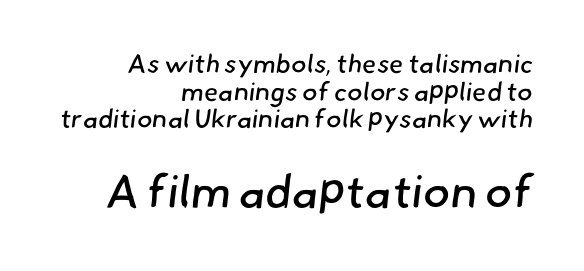
Q: Is the text bold? A: No.
Q: Is the typeface a serif or a sans-serif typeface? A: Sans-serif.
Q: Is the text underlined? A: No.
Q: How is the paragraph aligned? A: Right-aligned.
Q: Is the spacing between letters normal or unusually wide? A: Normal.
Q: Is the spacing between lines tight, normal or loose? A: Tight.
Q: Which block of text is set in a larger size, the first (top) or the second (bottom)? A: The second (bottom) one.
Q: Width (condensed, normal, or wide)? A: Normal.
Q: Stroke contrast? A: Low.
Q: x-height? A: Small.
Q: Monospaced? A: No.
